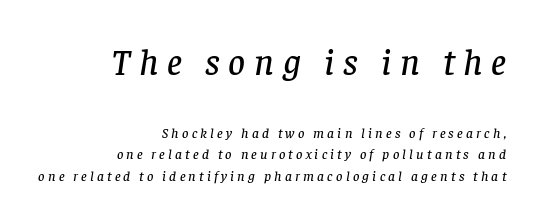
Note the varied advance widths — an 'i' is clearly narrower than an 'm'. Line endings align vertically; line beginnings do not. Just letters on the line, the space beneath them empty. Leading matches the norm, producing a regular column.
